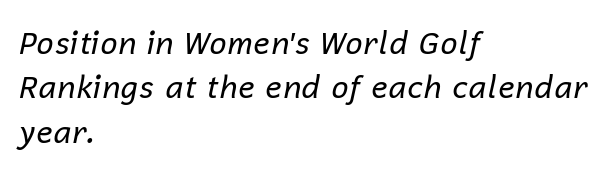
Q: Is the text bold? A: No.
Q: Is the text italic (slanted)? A: Yes, it leans right by about 12 degrees.
Q: Is the text underlined? A: No.
Q: How is the paragraph aligned? A: Left-aligned.
Q: Is the spacing between letters normal or unusually wide? A: Normal.
Q: Is the spacing between lines tight, normal or loose? A: Normal.
Q: Width (condensed, normal, or wide)? A: Normal.
Q: Stroke contrast? A: Low.
Q: x-height? A: Medium.
Q: Monospaced? A: No.
